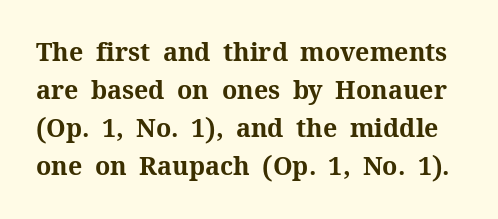
{"italic": "no", "bold": "yes", "underline": "no", "line_spacing": "normal", "line_spacing_ratio": 1.52, "letter_spacing": "normal", "letter_spacing_em": 0.0, "glyph_px": 25}
